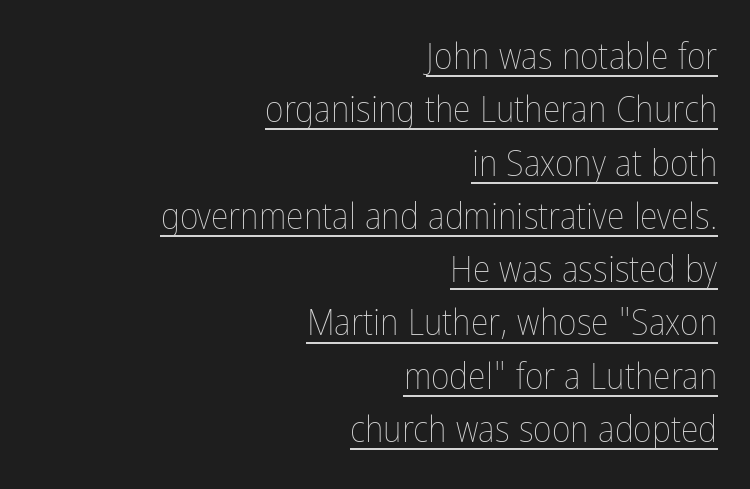
{"italic": "no", "bold": "no", "weight": "thin", "width": "condensed", "stroke_contrast": "low", "x_height": "medium", "monospaced": "no", "underline": "yes", "align": "right", "line_spacing": "normal", "line_spacing_ratio": 1.48, "letter_spacing": "normal", "letter_spacing_em": 0.0, "glyph_px": 36}
